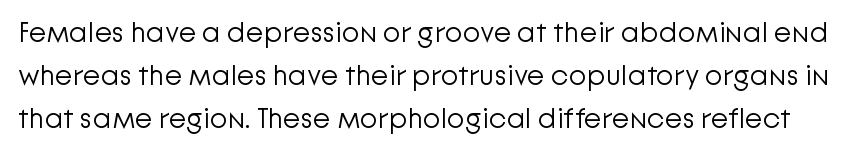
The lettering stays uniformly vertical, giving the passage a roman look. Looks like regular typesetting: each glyph gets only the width it needs. Beneath every word, the page is bare. Check where the strokes stop: nothing finishes them off — pure sans. The leading is moderate, giving the passage an even texture.
